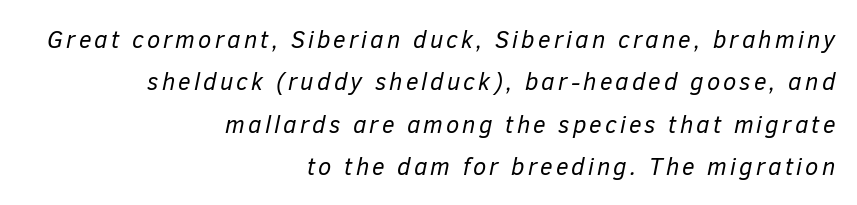
Only glyphs here, with clear space below each row. If you drew a ruler down the right edge, every line would touch it. The weight tops out at a normal text grade. Every character sits at an angle, as italics do.
